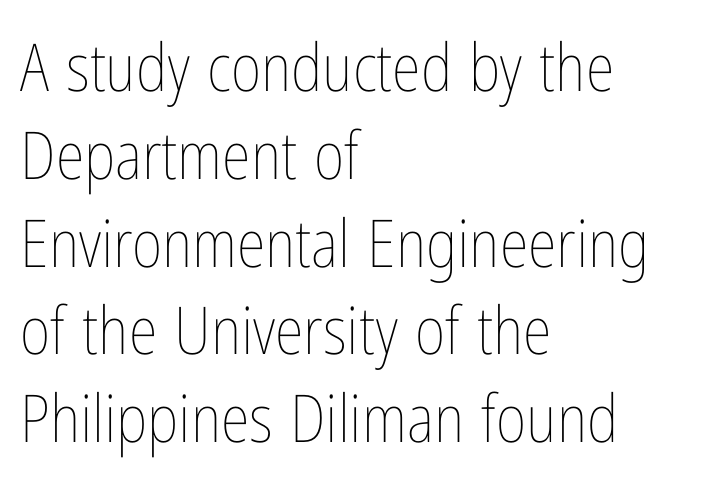
{"italic": "no", "bold": "no", "weight": "thin", "width": "condensed", "stroke_contrast": "low", "x_height": "medium", "monospaced": "no", "underline": "no", "align": "left", "line_spacing": "normal", "line_spacing_ratio": 1.33, "letter_spacing": "normal", "letter_spacing_em": 0.0, "glyph_px": 66}
